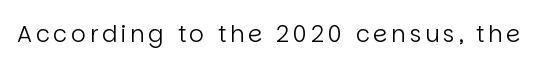
{"italic": "no", "bold": "no", "underline": "no", "glyph_px": 23}
